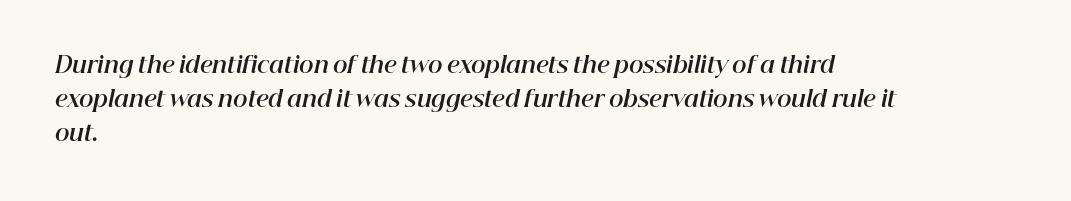
The image shows 22 px bold type, italic (leaning right); set left-aligned, normal line spacing (1.54x), normal letter spacing, not underlined.
